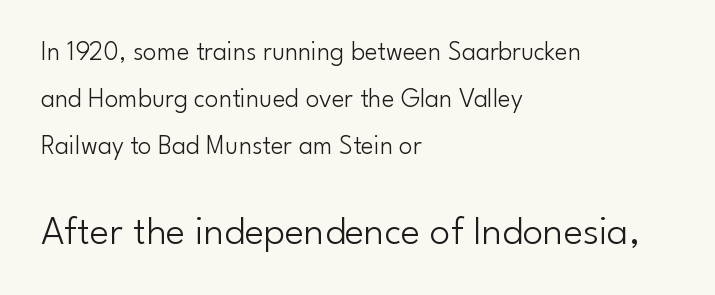
The image shows 41 px light sans-serif type, upright; set left-aligned, line spacing 1.74x, normal letter spacing, not underlined; the second (bottom) block is 1.52x larger; low stroke contrast and a small x-height.
